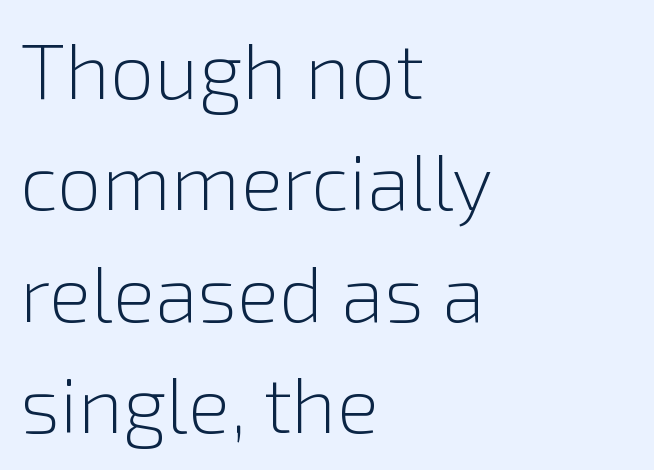
Q: Is the text bold? A: No.
Q: Is the text italic (slanted)? A: No, it is upright.
Q: Is the typeface a serif or a sans-serif typeface? A: Sans-serif.
Q: Is the text underlined? A: No.
Q: How is the paragraph aligned? A: Left-aligned.
Q: Is the spacing between letters normal or unusually wide? A: Normal.
Q: Is the spacing between lines tight, normal or loose? A: Normal.
Q: Width (condensed, normal, or wide)? A: Normal.
Q: Stroke contrast? A: Low.
Q: x-height? A: Medium.
Q: Monospaced? A: No.
